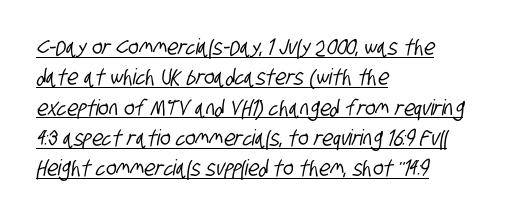
The passage shown has conventional tracking throughout. The line-height multiplier appears to be the usual default. This is underlined copy, the kind a proofreader might mark for attention. The compositor pushed each line to the left boundary.
